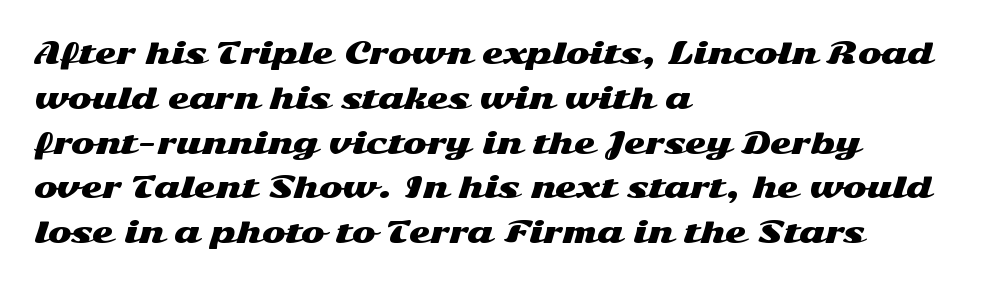
The image shows 28 px wide sans-serif type; set left-aligned, normal line spacing (1.6x), normal letter spacing, not underlined; medium stroke contrast and a medium x-height.
